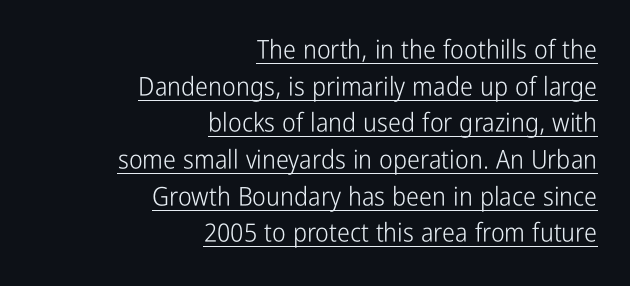
Notice how a bar underscores the lettering throughout. The rendering keeps characters at their native spacing. Compared with a flush-left layout, this one pins lines to the opposite, right side. Honestly, the row spacing looks completely unremarkable. In terms of posture, this sample is upright.
